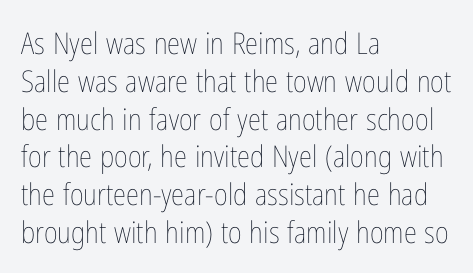
These lines are rendered in a variable-pitch font. Each new line begins a customary step beneath the previous one. The glyphs are unaccompanied by any horizontal stroke below them. Short and long lines alike share a common starting point at left. Weight: not bold — regular or lighter.
